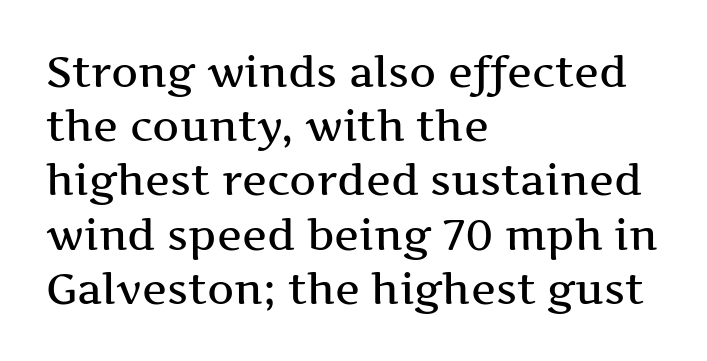
{"serif": "yes", "italic": "no", "width": "wide", "stroke_contrast": "medium", "x_height": "medium", "monospaced": "no", "underline": "no", "align": "left", "line_spacing": "normal", "line_spacing_ratio": 1.29, "letter_spacing": "normal", "letter_spacing_em": 0.0, "glyph_px": 42}
